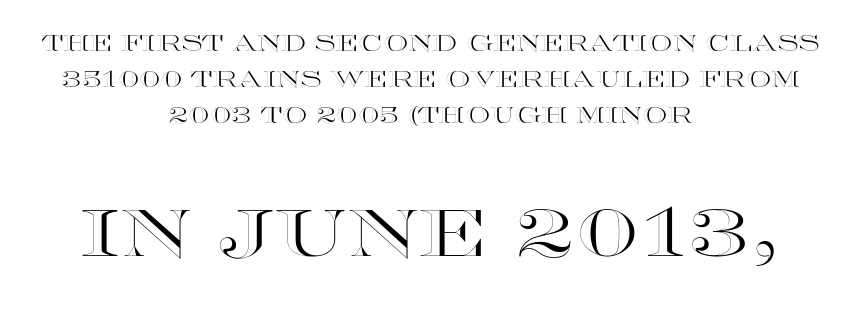
The image shows 66 px wide type, upright; set centered, normal line spacing (1.63x), normal letter spacing, not underlined; the second (bottom) block is 3.0x larger; a large x-height.
